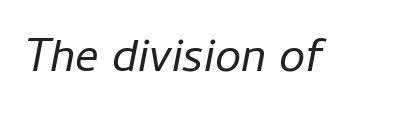
Varying glyph widths throughout — classic text-font behaviour. The text carries the slant typical of an italic or oblique font. Does extra space separate the letters? No, they use regular spacing. Decoration check: the copy has no underline. Ink coverage per letter is moderate at most.
